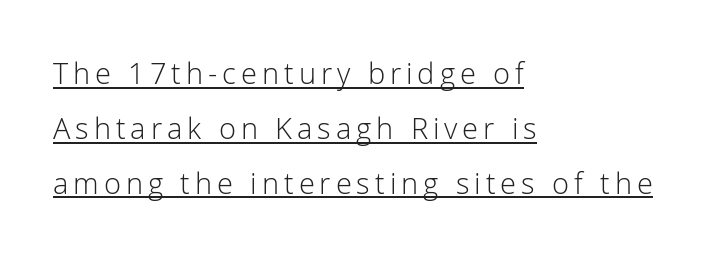
{"serif": "no", "italic": "no", "bold": "no", "weight": "light", "width": "normal", "stroke_contrast": "low", "x_height": "medium", "monospaced": "no", "underline": "yes", "align": "left", "line_spacing_ratio": 1.89, "glyph_px": 29}
